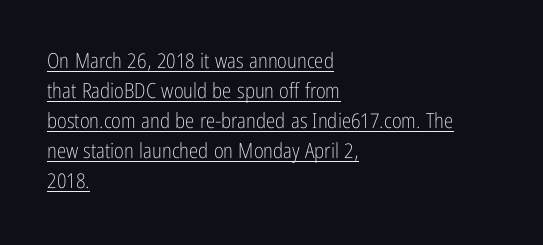
The image shows 21 px text type, upright; set left-aligned, normal line spacing (1.43x), normal letter spacing, underlined.
